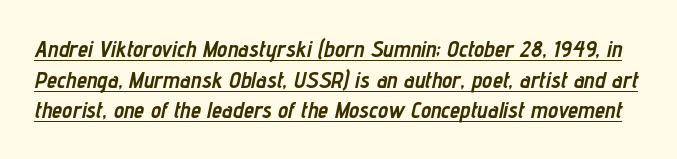
The image shows 23 px bold type, italic (leaning right); set normal line spacing (1.33x), normal letter spacing, underlined.
